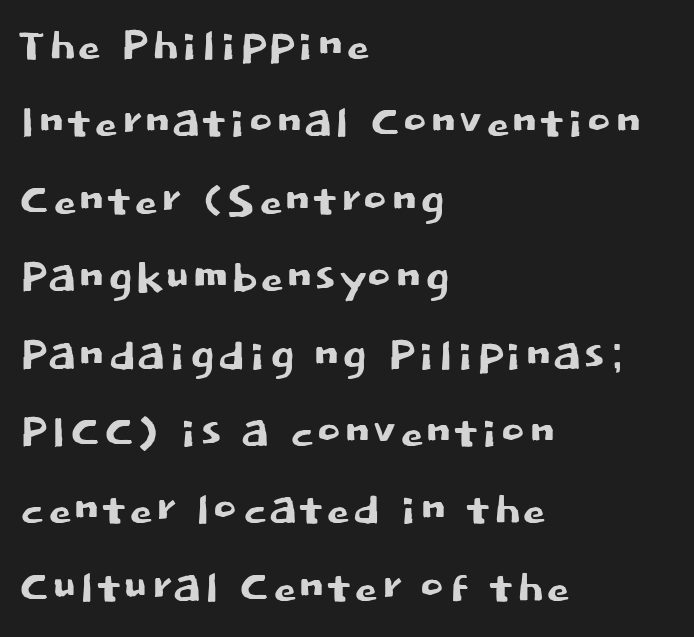
Q: Is the text italic (slanted)? A: No, it is upright.
Q: Is the typeface a serif or a sans-serif typeface? A: Sans-serif.
Q: Is the text underlined? A: No.
Q: How is the paragraph aligned? A: Left-aligned.
Q: Is the spacing between letters normal or unusually wide? A: Normal.
Q: Is the spacing between lines tight, normal or loose? A: Normal.
Q: Width (condensed, normal, or wide)? A: Normal.
Q: Stroke contrast? A: Low.
Q: x-height? A: Large.
Q: Monospaced? A: No.
